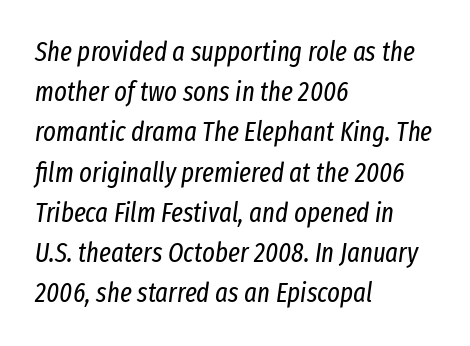
This is not heavy type; no bold has been used. Italic? Definitely — the glyphs are oblique. Inter-character spacing is left at the font's built-in metrics. Left-aligned paragraph, ragged on the right. The leading is moderate, giving the passage an even texture.
